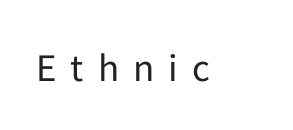
The image shows 39 px regular-weight sans-serif type, upright; set unusually wide letter spacing (+0.36 em), not underlined; low stroke contrast and a medium x-height.
